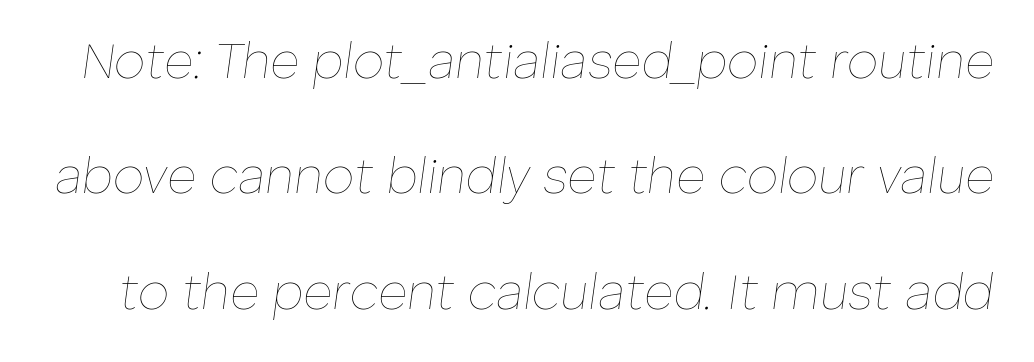
{"italic": "yes", "lean": "right", "slant_degrees": 8, "bold": "no", "weight": "thin", "width": "normal", "stroke_contrast": "low", "x_height": "medium", "monospaced": "no", "underline": "no", "line_spacing": "loose", "line_spacing_ratio": 2.31, "letter_spacing": "normal", "letter_spacing_em": 0.0, "glyph_px": 50}
